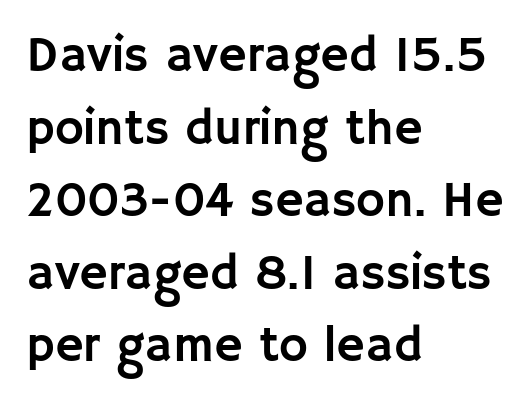
Check the space under the baseline: it is left empty. The type sits square on the baseline with zero lean. Characters follow at the spacing the type designer built in. These lines are rendered in a variable-pitch font. Line spacing here is normal.
